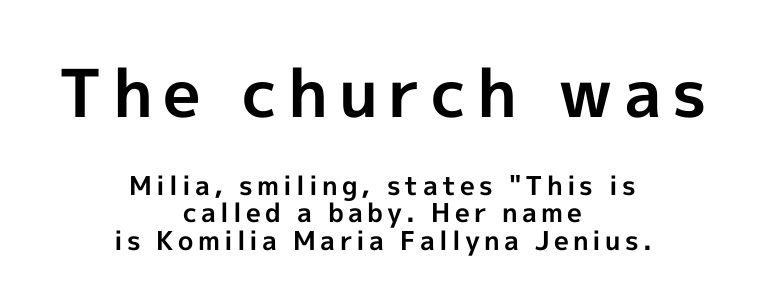
{"serif": "no", "italic": "no", "bold": "yes", "weight": "bold", "width": "normal", "x_height": "medium", "monospaced": "no", "underline": "no", "align": "center", "line_spacing": "tight", "line_spacing_ratio": 1.04, "larger_block": "first", "size_ratio": 2.54, "glyph_px": 66}
